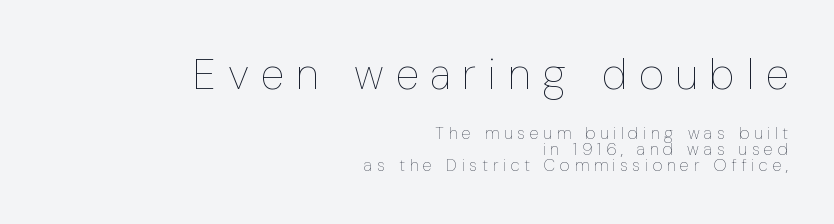
Q: Is the text bold? A: No.
Q: Is the text italic (slanted)? A: No, it is upright.
Q: Is the text underlined? A: No.
Q: How is the paragraph aligned? A: Right-aligned.
Q: Is the spacing between letters normal or unusually wide? A: Unusually wide.
Q: Is the spacing between lines tight, normal or loose? A: Tight.
Q: Which block of text is set in a larger size, the first (top) or the second (bottom)? A: The first (top) one.
Q: Width (condensed, normal, or wide)? A: Condensed.
Q: Stroke contrast? A: Low.
Q: x-height? A: Medium.
Q: Monospaced? A: No.
